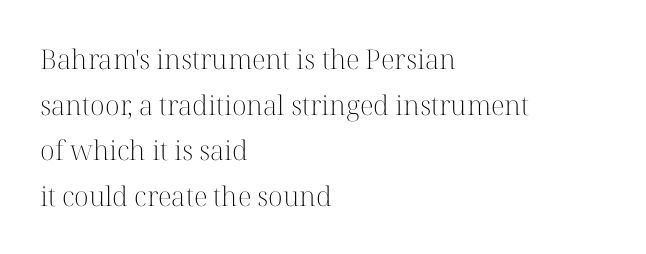
{"italic": "no", "bold": "no", "underline": "no", "align": "left", "line_spacing": "normal", "line_spacing_ratio": 1.69, "letter_spacing": "normal", "letter_spacing_em": 0.0, "glyph_px": 27}
